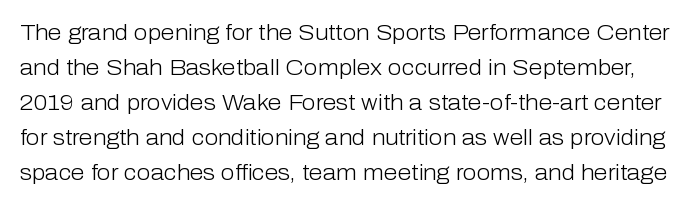
{"italic": "no", "bold": "no", "underline": "no", "line_spacing": "normal", "line_spacing_ratio": 1.59, "letter_spacing": "normal", "letter_spacing_em": 0.0, "glyph_px": 22}
